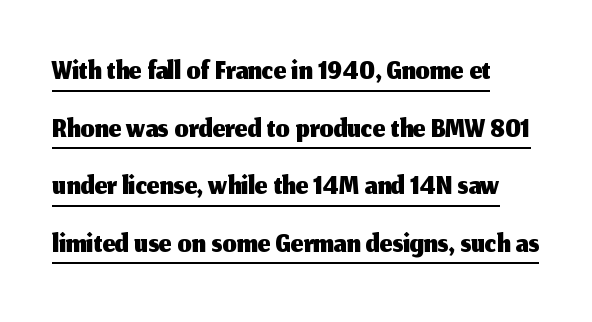
Look at the tracking — it's just the regular setting, nothing added. Classification — sans serif. The rendering uses a moderate line-height, typical for paragraphs. The face used here is proportionally spaced, like ordinary book or web type. The string is rendered with underlining switched on.
